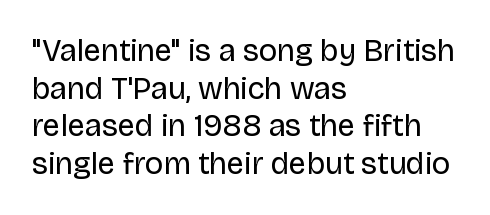
The image shows 31 px regular-weight sans-serif type, upright; set left-aligned, line spacing 1.21x, normal letter spacing, not underlined; low stroke contrast and a large x-height.
